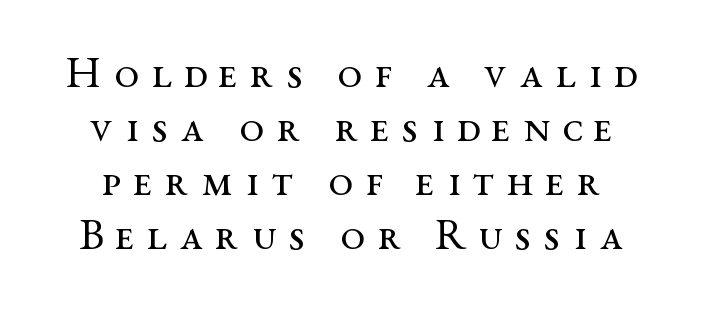
The image shows 44 px regular-weight, wide serif type, upright; set line spacing 1.23x, unusually wide letter spacing (+0.28 em), not underlined; medium stroke contrast and a medium x-height.
